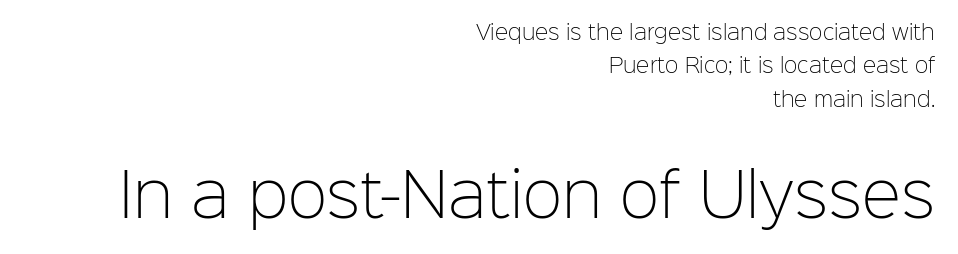
Q: Is the text bold? A: No.
Q: Is the text italic (slanted)? A: No, it is upright.
Q: Is the typeface a serif or a sans-serif typeface? A: Sans-serif.
Q: Is the text underlined? A: No.
Q: How is the paragraph aligned? A: Right-aligned.
Q: Is the spacing between letters normal or unusually wide? A: Normal.
Q: Is the spacing between lines tight, normal or loose? A: Normal.
Q: Which block of text is set in a larger size, the first (top) or the second (bottom)? A: The second (bottom) one.
Q: Width (condensed, normal, or wide)? A: Normal.
Q: Stroke contrast? A: Low.
Q: x-height? A: Medium.
Q: Monospaced? A: No.
